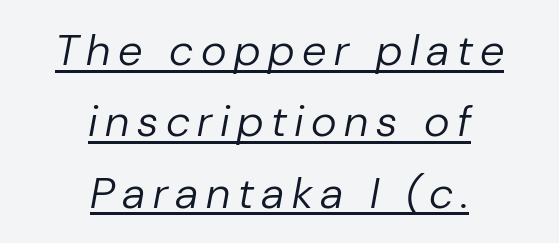
{"italic": "yes", "lean": "right", "slant_degrees": 10, "bold": "no", "weight": "regular", "width": "normal", "stroke_contrast": "low", "x_height": "medium", "monospaced": "no", "underline": "yes", "align": "center", "line_spacing": "normal", "line_spacing_ratio": 1.62, "glyph_px": 44}
